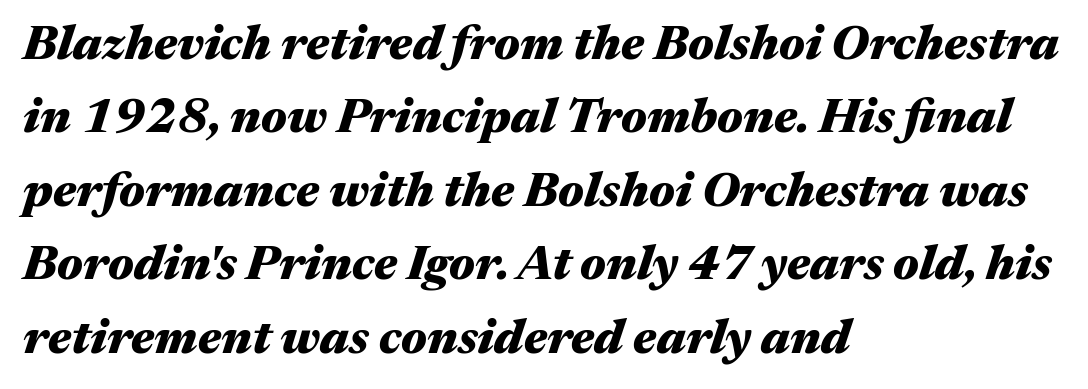
The image shows 48 px heavy, wide type, italic (leaning right); set left-aligned, normal line spacing (1.53x), normal letter spacing, not underlined; medium stroke contrast and a medium x-height.
